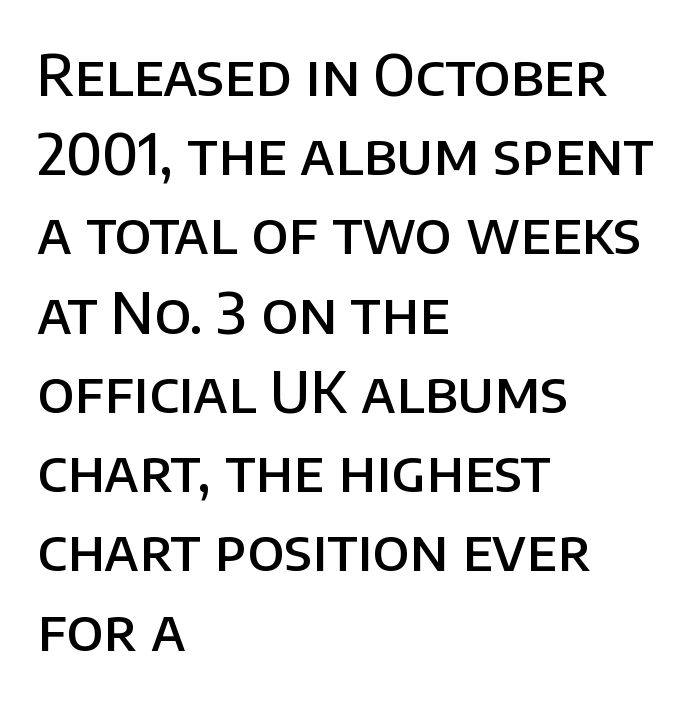
Nope, not italic — everything's standing straight. Tracking value appears to be zero — textbook default spacing. The space beneath each line is pristine and unruled. Note: no serifs on the glyphs. A normal amount of white space separates one row of letters from the next.
